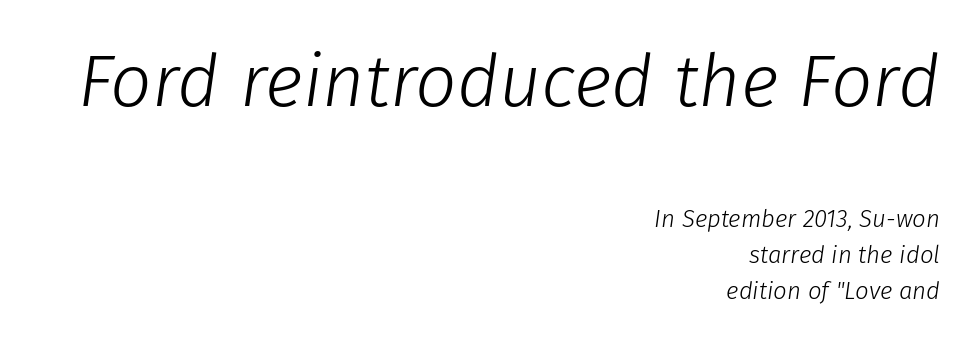
The image shows 73 px light type, italic (leaning right); set right-aligned, normal line spacing (1.49x), normal letter spacing, not underlined; the first (top) block is 3.04x larger; low stroke contrast and a medium x-height.
